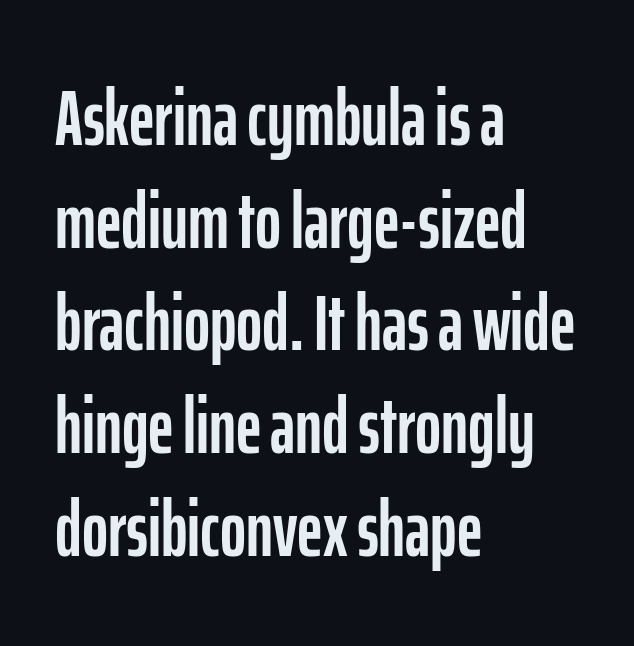
Q: Is the text italic (slanted)? A: No, it is upright.
Q: Is the typeface a serif or a sans-serif typeface? A: Sans-serif.
Q: Is the text underlined? A: No.
Q: How is the paragraph aligned? A: Left-aligned.
Q: Is the spacing between letters normal or unusually wide? A: Normal.
Q: Is the spacing between lines tight, normal or loose? A: Normal.
Q: Width (condensed, normal, or wide)? A: Condensed.
Q: Stroke contrast? A: Low.
Q: x-height? A: Medium.
Q: Monospaced? A: No.
